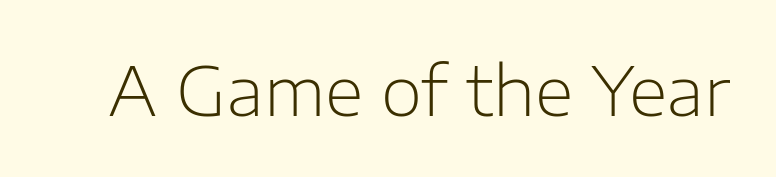
{"serif": "no", "italic": "no", "bold": "no", "weight": "light", "width": "normal", "stroke_contrast": "low", "x_height": "medium", "monospaced": "no", "underline": "no", "letter_spacing": "normal", "letter_spacing_em": 0.0, "glyph_px": 67}
